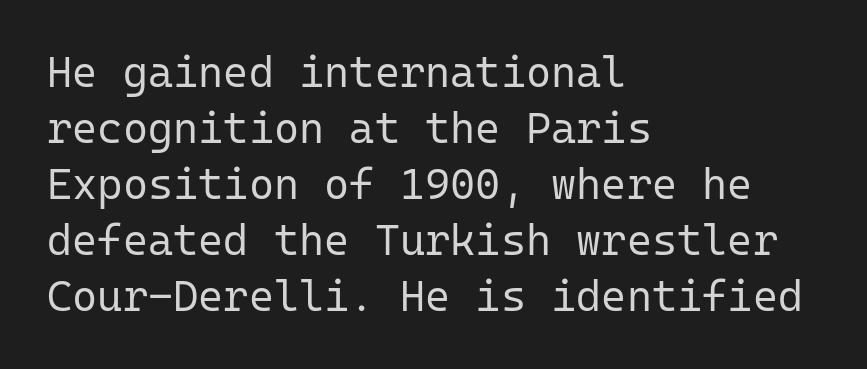
Every stem runs plumb, perpendicular to the baseline. The face used here is monospaced, like something from a code editor. This block has exactly the height ordinary leading produces. Nothing sits at the stroke ends, so this counts as sans-serif. In terms of letterspacing, this is plain default setting. The letters look calm and open, with moderate or lighter stems.
